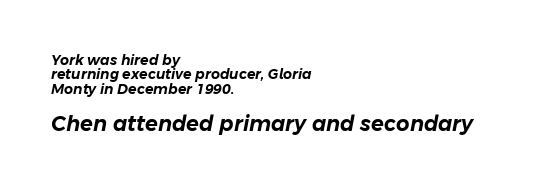
Q: Is the text italic (slanted)? A: Yes, it leans right by about 11 degrees.
Q: Is the text underlined? A: No.
Q: How is the paragraph aligned? A: Left-aligned.
Q: Is the spacing between letters normal or unusually wide? A: Normal.
Q: Is the spacing between lines tight, normal or loose? A: Tight.
Q: Which block of text is set in a larger size, the first (top) or the second (bottom)? A: The second (bottom) one.
